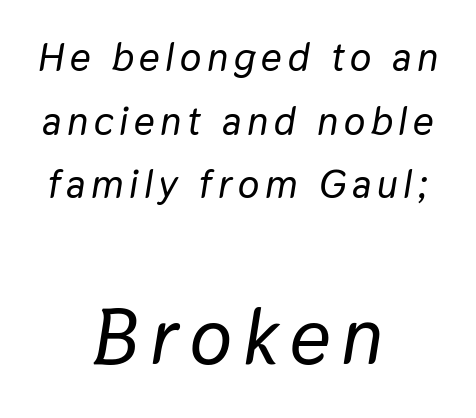
The image shows 79 px text type, italic (leaning right); set centered, normal line spacing (1.59x), not underlined; the second (bottom) block is 1.98x larger; low stroke contrast and a medium x-height.
